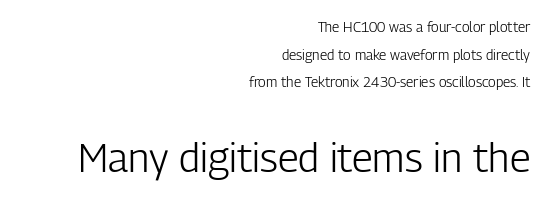
The image shows 40 px light, condensed sans-serif type, upright; set right-aligned, loose line spacing (1.98x), normal letter spacing, not underlined; the second (bottom) block is 2.86x larger; low stroke contrast and a medium x-height.
